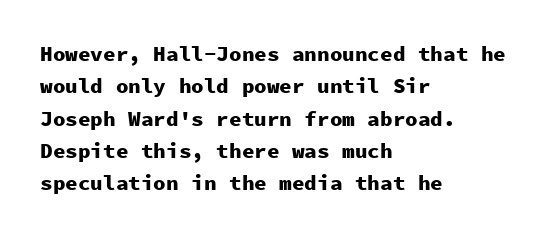
{"italic": "no", "bold": "yes", "underline": "no", "align": "left", "line_spacing": "normal", "line_spacing_ratio": 1.54, "letter_spacing": "normal", "letter_spacing_em": 0.0, "glyph_px": 21}
